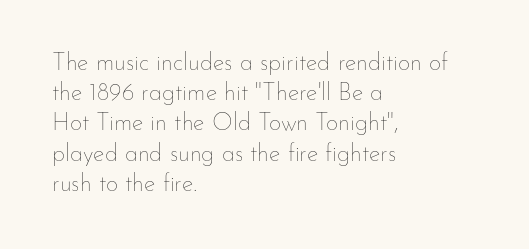
The image shows 24 px text type, upright; set left-aligned, normal line spacing (1.26x), normal letter spacing, not underlined.
